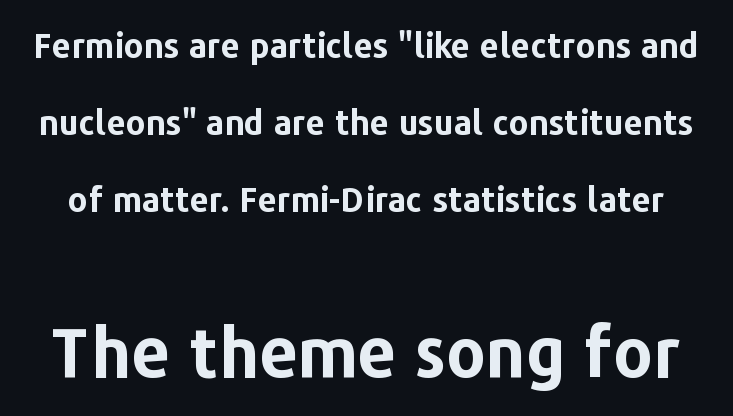
{"serif": "no", "italic": "no", "bold": "yes", "weight": "bold", "width": "normal", "stroke_contrast": "low", "x_height": "medium", "monospaced": "no", "underline": "no", "line_spacing": "loose", "line_spacing_ratio": 2.26, "letter_spacing": "normal", "letter_spacing_em": 0.0, "larger_block": "second", "size_ratio": 2.0, "glyph_px": 68}
